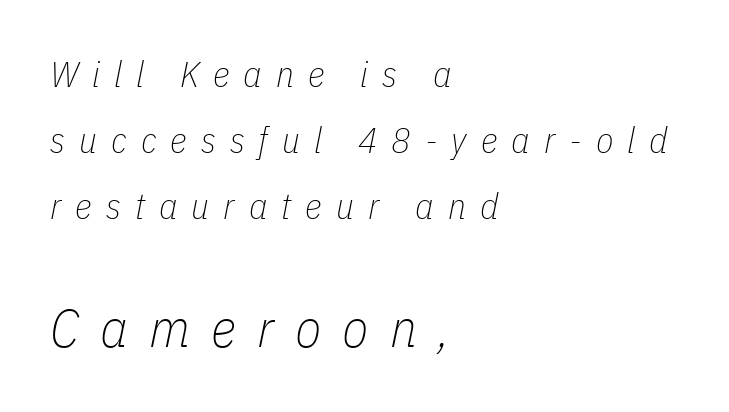
Tall strokes in this sample are angled rather than plumb. Letters have the restrained weight of plain body copy at most. Spacing verdict: proportional, widths tailored to each character. Loose tracking; the words dissolve into strings of separated letters.
